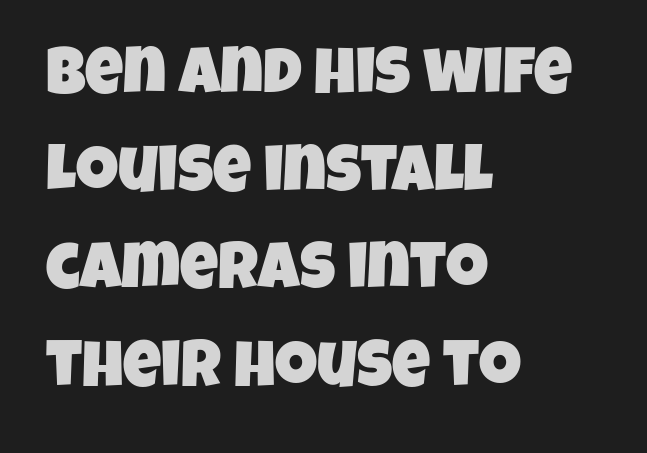
Q: Is the typeface a serif or a sans-serif typeface? A: Sans-serif.
Q: Is the text underlined? A: No.
Q: How is the paragraph aligned? A: Left-aligned.
Q: Is the spacing between letters normal or unusually wide? A: Normal.
Q: Is the spacing between lines tight, normal or loose? A: Normal.
Q: Width (condensed, normal, or wide)? A: Condensed.
Q: Stroke contrast? A: Low.
Q: x-height? A: Large.
Q: Monospaced? A: No.
